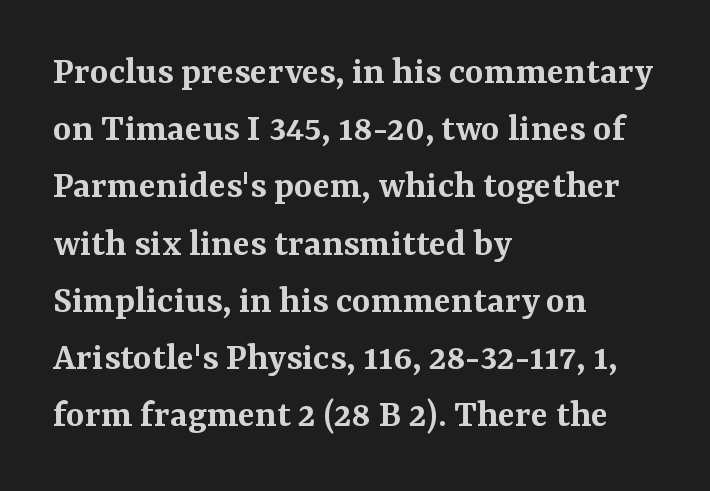
The image shows 40 px semibold serif type, upright; set left-aligned, normal line spacing (1.43x), normal letter spacing, not underlined; medium stroke contrast and a medium x-height.
